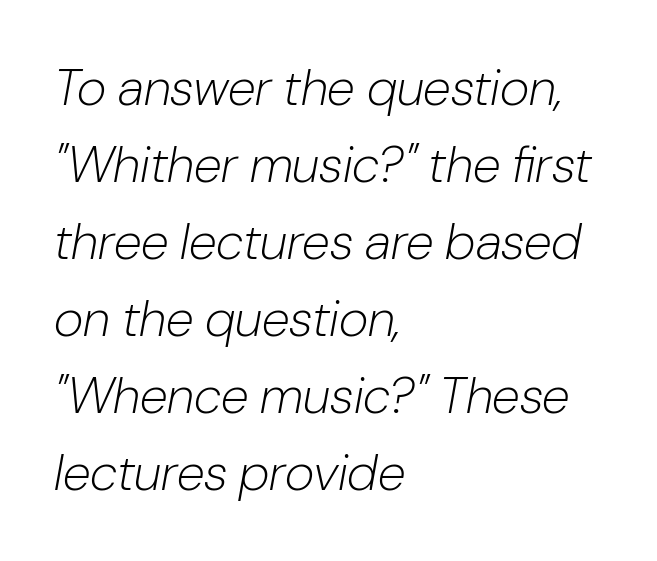
The image shows 51 px light type, italic (leaning right); set left-aligned, normal line spacing (1.51x), normal letter spacing, not underlined; low stroke contrast and a medium x-height.
